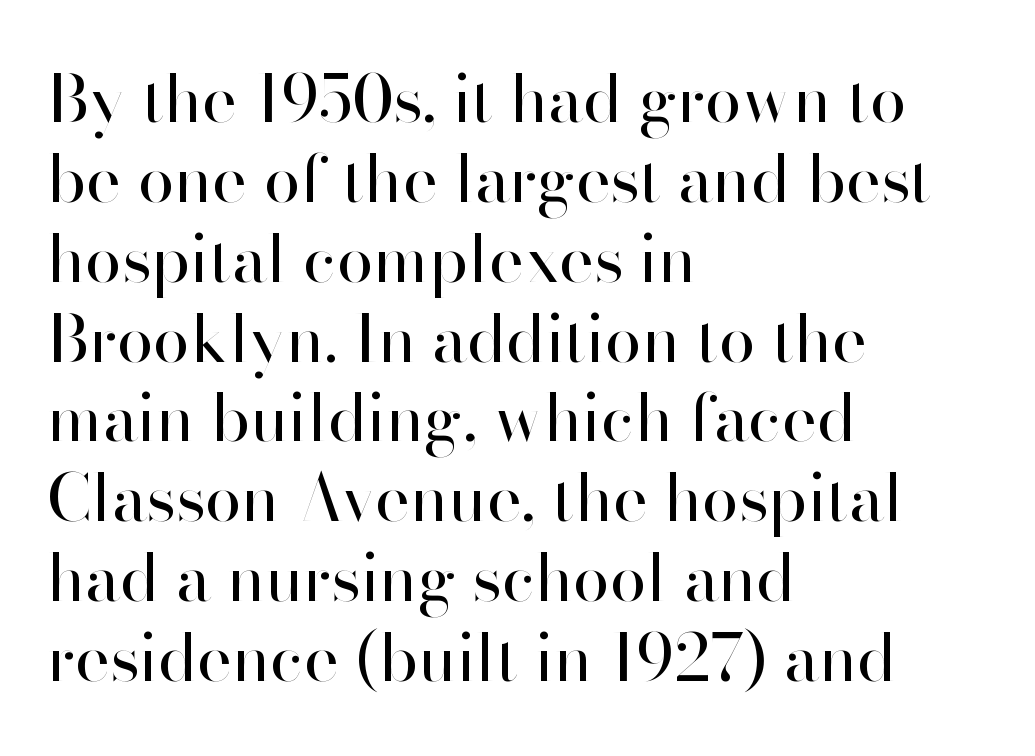
Q: Is the text bold? A: No.
Q: Is the text italic (slanted)? A: No, it is upright.
Q: Is the typeface a serif or a sans-serif typeface? A: Sans-serif.
Q: Is the text underlined? A: No.
Q: How is the paragraph aligned? A: Left-aligned.
Q: Is the spacing between letters normal or unusually wide? A: Normal.
Q: Width (condensed, normal, or wide)? A: Normal.
Q: Stroke contrast? A: High.
Q: x-height? A: Small.
Q: Monospaced? A: No.
